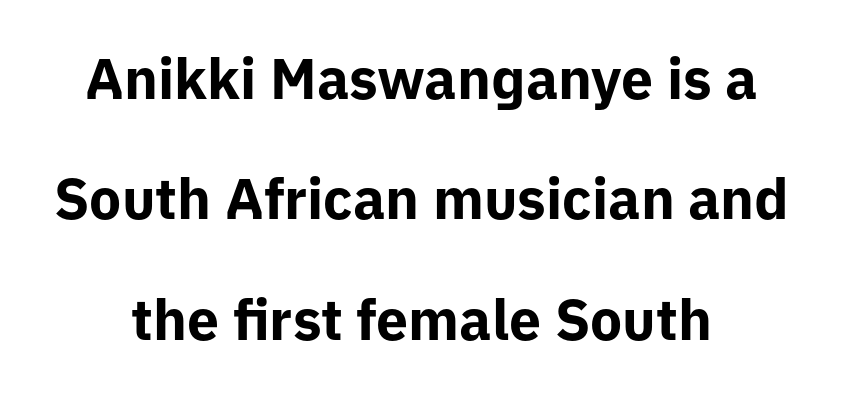
The image shows 57 px bold sans-serif type, upright; set centered, loose line spacing (2.11x), normal letter spacing, not underlined; low stroke contrast and a medium x-height.
